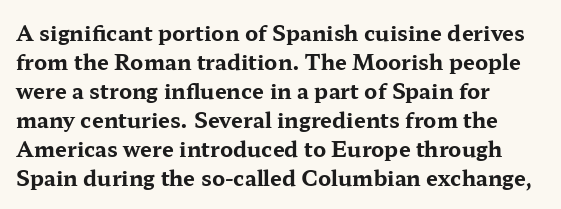
The lines are quadded left. These lines keep a tight, regular rhythm from letter to letter. The gap between lines stays unmarked. It's the straight-up-and-down kind of type. The rendering uses a moderate line-height, typical for paragraphs. Pretty heavy lettering here — definitely bold.
